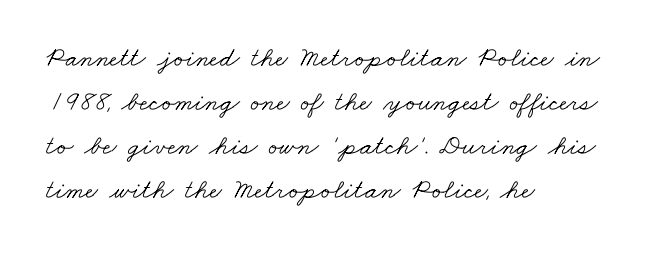
Looks like regular typesetting: each glyph gets only the width it needs. The zone under the glyphs is completely vacant. The passage shown is not bold in any degree. Reading down the block, your eye returns to a fixed left position each line. The designer left line spacing at the default.
